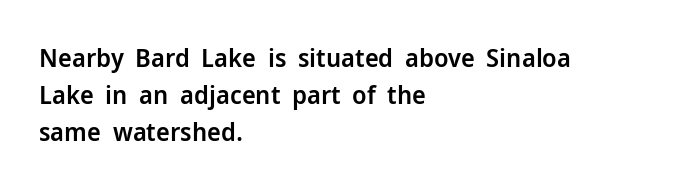
The image shows 26 px text type, upright; set left-aligned, normal line spacing (1.43x), normal letter spacing, not underlined.
